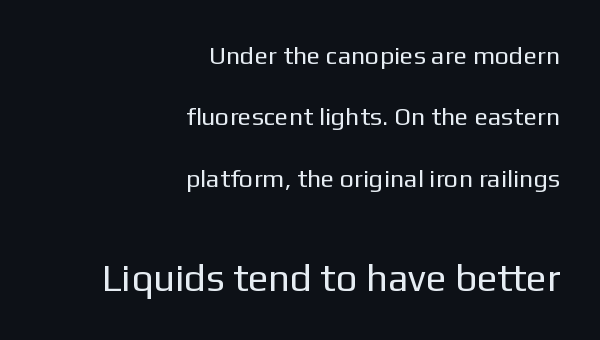
The image shows 38 px regular-weight sans-serif type, upright; set right-aligned, loose line spacing (2.46x), normal letter spacing, not underlined; the second (bottom) block is 1.52x larger; low stroke contrast and a medium x-height.
